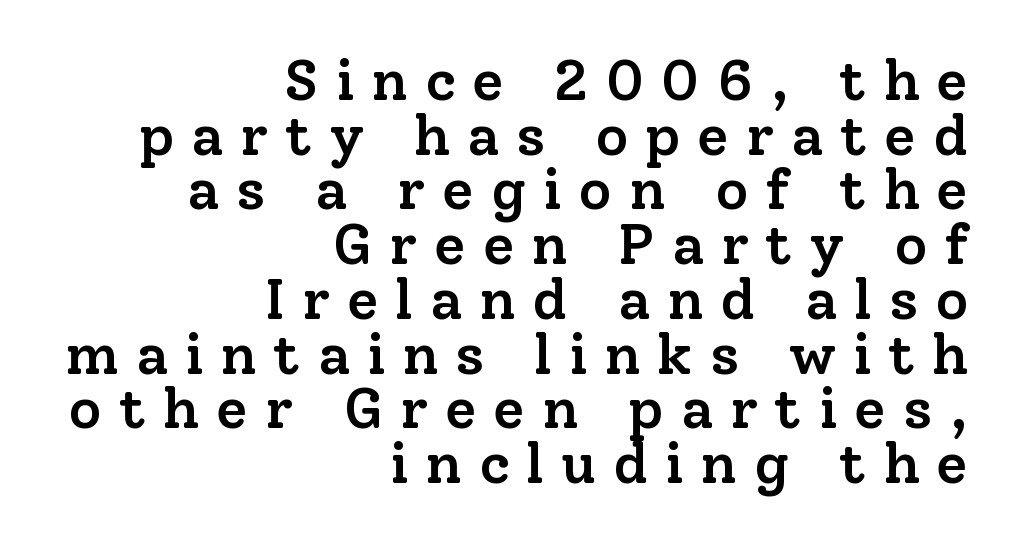
{"serif": "yes", "italic": "no", "bold": "semi", "weight": "semibold", "width": "normal", "stroke_contrast": "low", "x_height": "medium", "monospaced": "no", "underline": "no", "align": "right", "line_spacing": "tight", "line_spacing_ratio": 0.96, "letter_spacing": "wide", "letter_spacing_em": 0.3, "glyph_px": 57}
